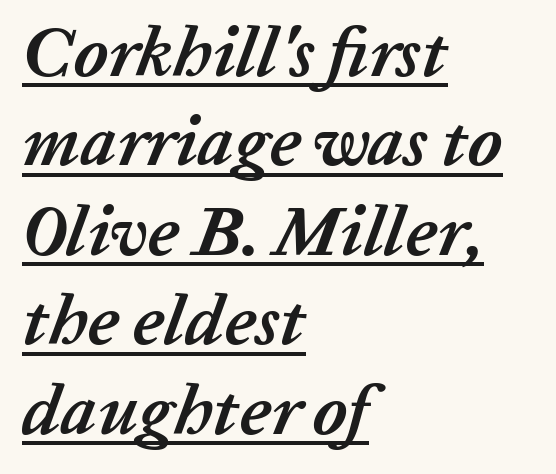
{"italic": "yes", "lean": "right", "slant_degrees": 20, "bold": "yes", "weight": "semibold", "width": "normal", "stroke_contrast": "low", "x_height": "medium", "monospaced": "no", "underline": "yes", "align": "left", "line_spacing": "normal", "line_spacing_ratio": 1.26, "letter_spacing": "normal", "letter_spacing_em": 0.0, "glyph_px": 71}
